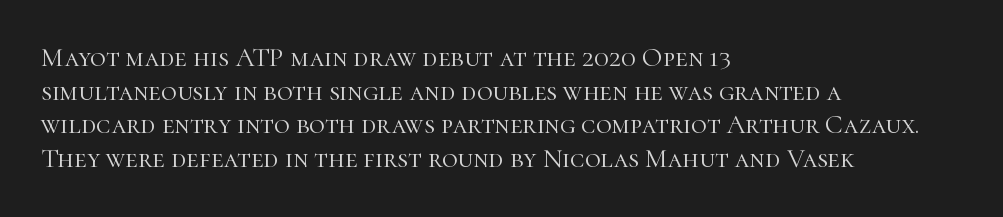
{"italic": "no", "bold": "no", "underline": "no", "align": "left", "line_spacing": "normal", "line_spacing_ratio": 1.25, "letter_spacing": "normal", "letter_spacing_em": 0.0, "glyph_px": 27}
